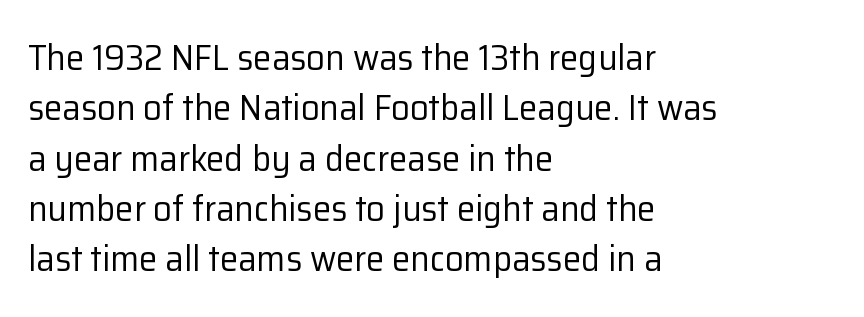
Inter-character spacing is left at the font's built-in metrics. Note: no serifs on the glyphs. Unbolded letterforms with no extra heft. The rendering uses natural spacing where letterforms have individual widths.
